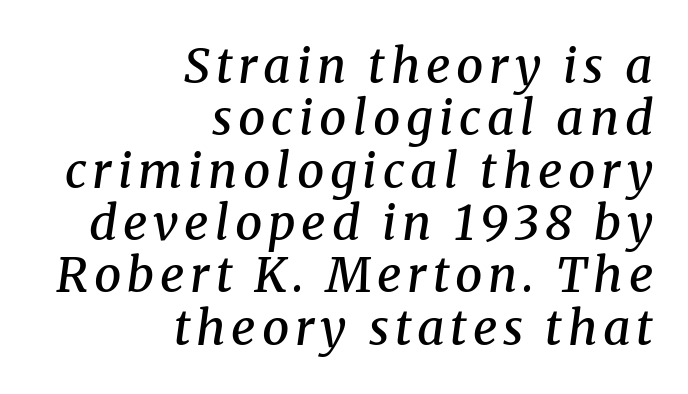
{"serif": "yes", "italic": "yes", "lean": "right", "slant_degrees": 8, "bold": "semi", "weight": "semibold", "width": "normal", "stroke_contrast": "medium", "x_height": "medium", "monospaced": "no", "underline": "no", "align": "right", "line_spacing": "tight", "line_spacing_ratio": 1.09, "glyph_px": 48}
